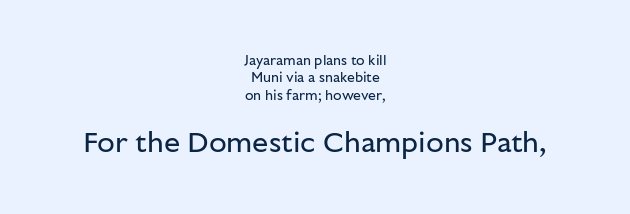
The image shows 29 px regular-weight sans-serif type, upright; set centered, normal line spacing (1.25x), normal letter spacing, not underlined; the second (bottom) block is 2.07x larger; low stroke contrast and a medium x-height.
